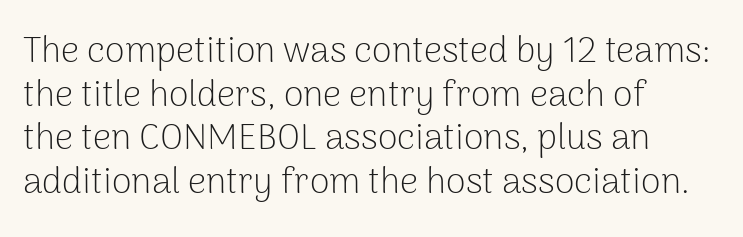
Posture: vertical. Tracking here is standard; glyphs follow each other at the usual distance. Examine the stroke ends and you'll find no serifs. Notice how the passage keeps a crisp vertical edge on the left only. Summary of weight: not heavy and not bold. The area under the type is left untouched.
